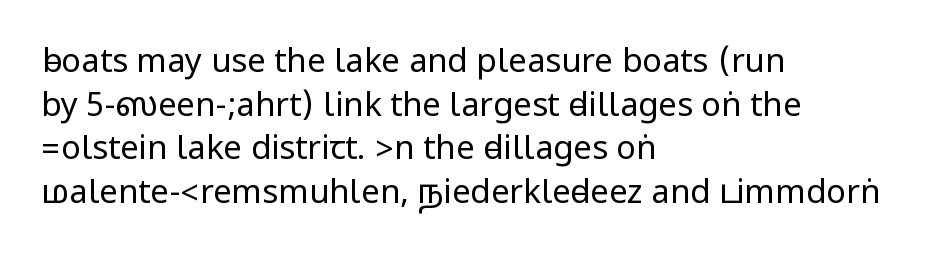
Q: Is the text bold? A: No.
Q: Is the text italic (slanted)? A: No, it is upright.
Q: Is the typeface a serif or a sans-serif typeface? A: Sans-serif.
Q: Is the text underlined? A: No.
Q: How is the paragraph aligned? A: Left-aligned.
Q: Is the spacing between letters normal or unusually wide? A: Normal.
Q: Is the spacing between lines tight, normal or loose? A: Normal.
Q: Width (condensed, normal, or wide)? A: Condensed.
Q: Stroke contrast? A: Low.
